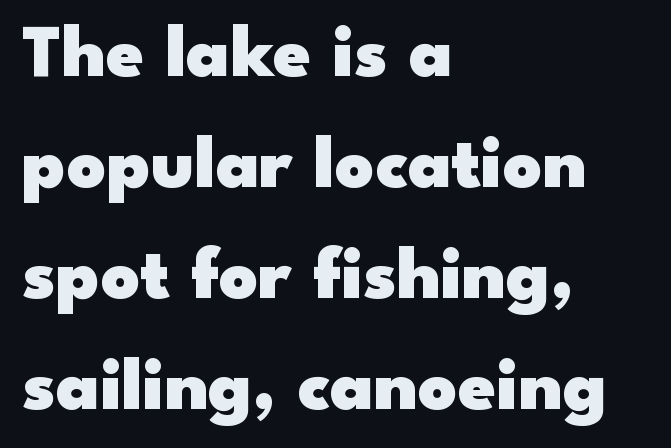
Nobody drew a line under any word here. These lines are composed in type without serifs. Unlike italic type, these characters show no tilt at all. Quick note: interline space is typical. Where is the straight margin? On the left.
